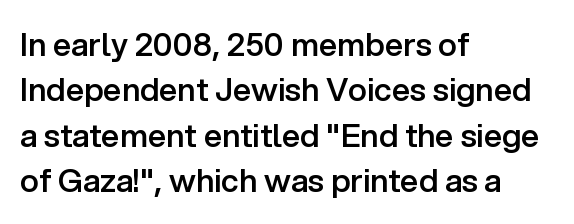
The image shows 32 px semibold sans-serif type, upright; set left-aligned, normal line spacing (1.42x), normal letter spacing, not underlined; low stroke contrast and a medium x-height.
